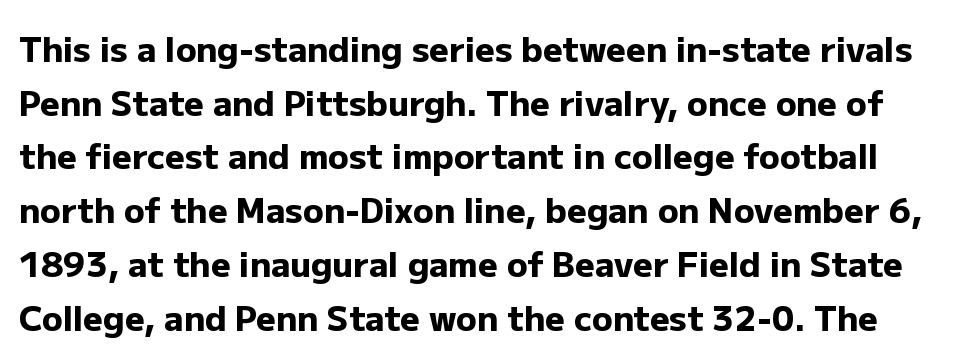
Ascenders rise straight up at ninety degrees. Bare-footed words on every line. A typesetter would label this face a sans. How heavy is the stroke? Heavy — this is a bold. If you measured baseline to baseline, you'd find a middling distance. Honestly, the letter spacing is just normal — you wouldn't notice it.
